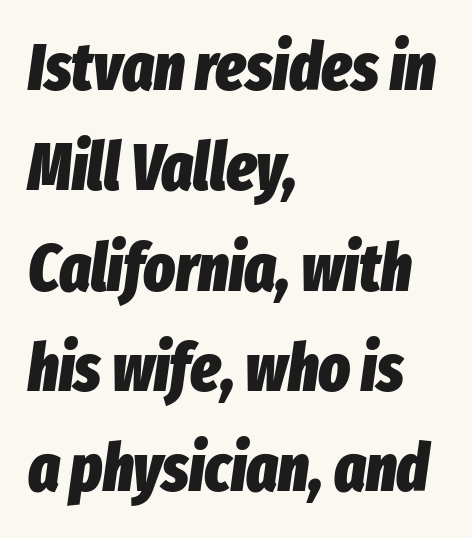
Strong, thick strokes mark this as bold type. Reading down the column, the eye jumps a familiar distance to each next line. Glance below the letters and you will spot only blank space. Line beginnings align vertically; line endings do not. The letters advance in unequal steps, a hallmark of proportional type.
